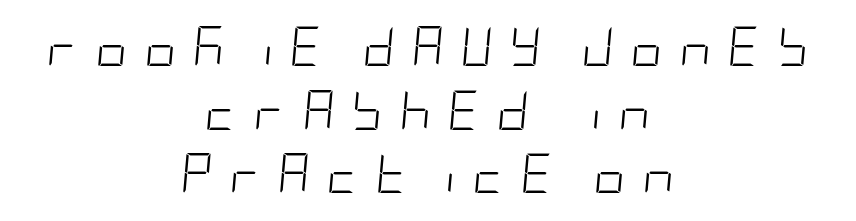
The image shows 39 px light, condensed type, italic (leaning right); set centered, normal line spacing (1.63x), unusually wide letter spacing (+0.43 em), not underlined; low stroke contrast and a large x-height.
